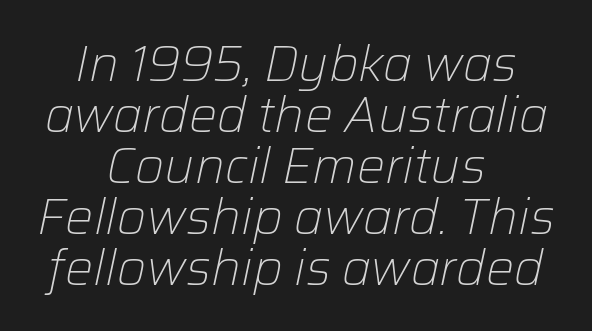
The image shows 50 px light type, italic (leaning right); set centered, tight line spacing (1.02x), normal letter spacing, not underlined; low stroke contrast and a medium x-height.
